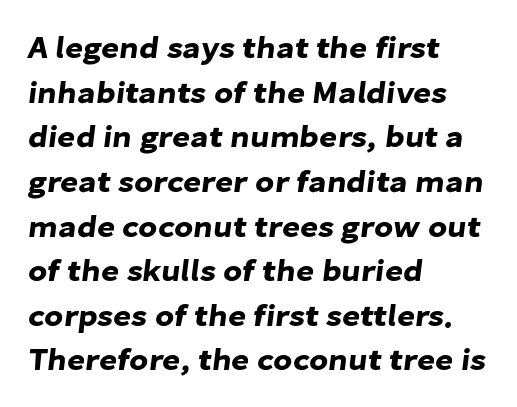
{"serif": "no", "width": "normal", "stroke_contrast": "low", "x_height": "medium", "monospaced": "no", "underline": "no", "align": "left", "line_spacing": "normal", "line_spacing_ratio": 1.44, "letter_spacing": "normal", "letter_spacing_em": 0.0, "glyph_px": 31}
